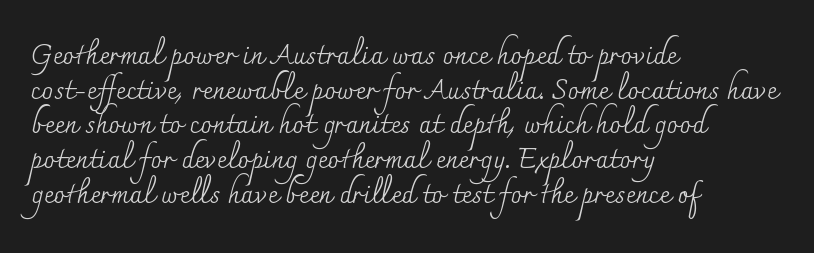
The image shows 28 px regular-weight serif type; set left-aligned, line spacing 1.24x, normal letter spacing, not underlined; medium stroke contrast and a small x-height.
